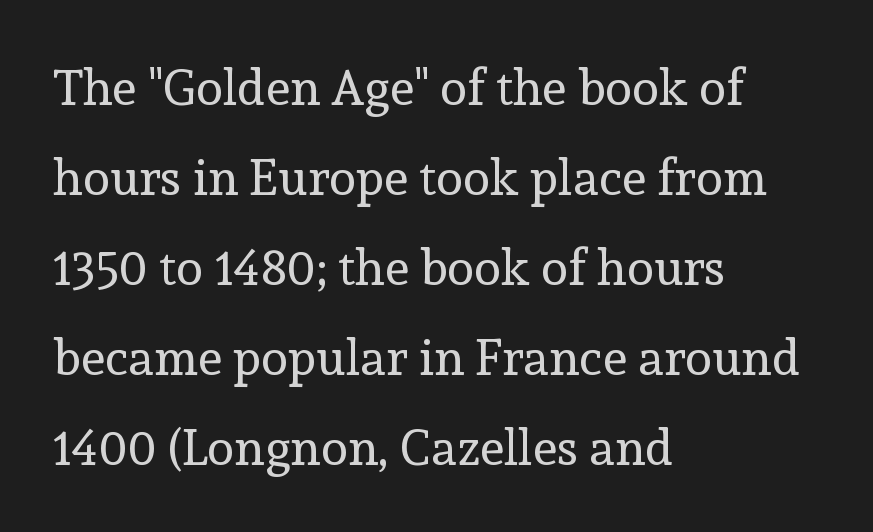
The typography opts for an upright posture over an oblique one. Examine the stroke ends and you'll spot serifs. Layout note: lines flush left. Stroke mass is kept to a normal reading level or below. Anything drawn beneath the words? Only blank space.
